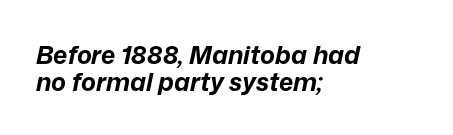
{"italic": "yes", "lean": "right", "slant_degrees": 12, "bold": "yes", "underline": "no", "align": "left", "line_spacing": "tight", "line_spacing_ratio": 1.08, "letter_spacing": "normal", "letter_spacing_em": 0.0, "glyph_px": 25}
